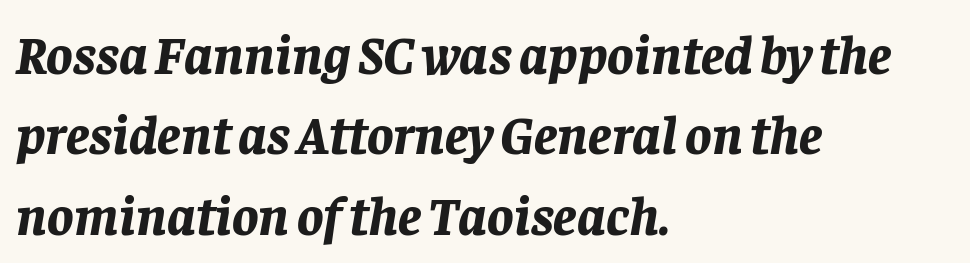
The image shows 55 px bold type, italic (leaning right); set left-aligned, normal line spacing (1.46x), normal letter spacing, not underlined; low stroke contrast and a large x-height.
